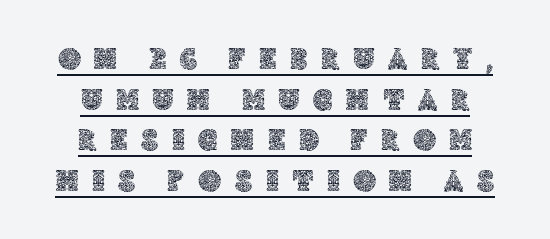
What's the leading like? Ordinary, nothing unusual. Between one letter and the next there's a generous, obvious gap. Posture: straight, roman, zero tilt. These lines are rendered in a variable-pitch font.
